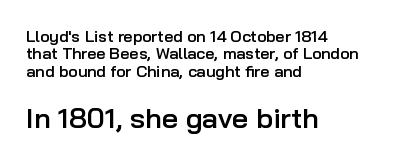
The letters in the lower block stand taller than those in the block above. What weight is shown? A semibold, between regular and bold. Type without underlining. Compared with typical body copy, the letter spacing here is the same.
